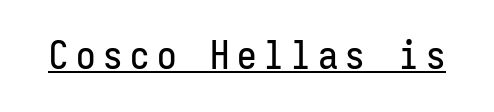
Q: Is the text italic (slanted)? A: No, it is upright.
Q: Is the typeface a serif or a sans-serif typeface? A: Sans-serif.
Q: Is the text underlined? A: Yes.
Q: Width (condensed, normal, or wide)? A: Condensed.
Q: Stroke contrast? A: Low.
Q: x-height? A: Medium.
Q: Monospaced? A: Yes.
